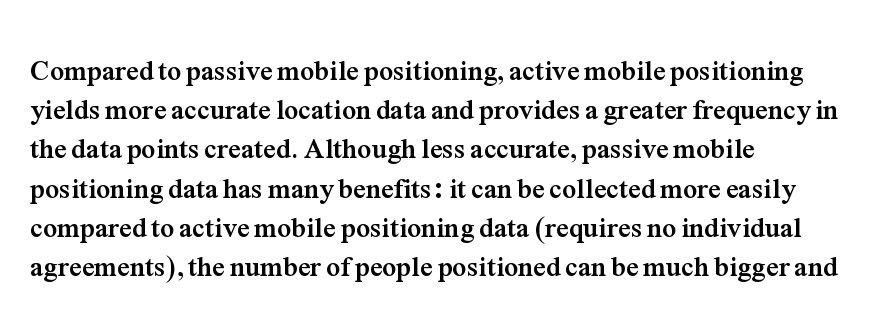
The image shows 28 px semibold serif type, upright; set left-aligned, normal line spacing (1.4x), normal letter spacing, not underlined; medium stroke contrast and a medium x-height.
